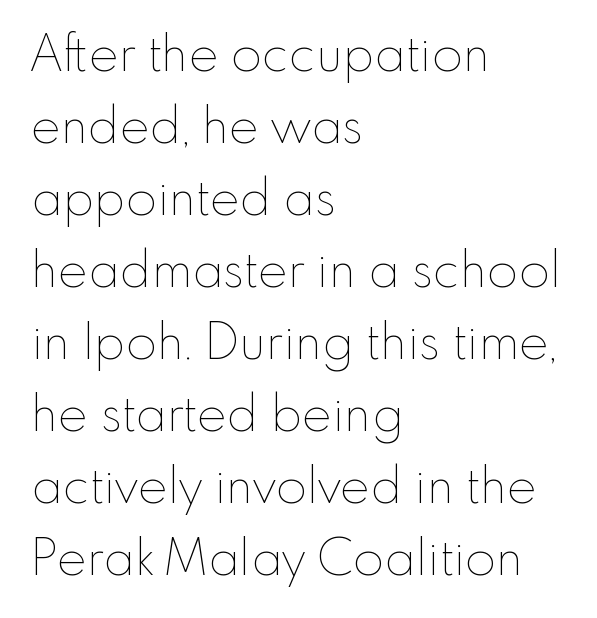
{"italic": "no", "bold": "no", "weight": "thin", "width": "normal", "stroke_contrast": "low", "x_height": "small", "monospaced": "no", "underline": "no", "align": "left", "line_spacing": "normal", "line_spacing_ratio": 1.44, "letter_spacing": "normal", "letter_spacing_em": 0.0, "glyph_px": 50}
